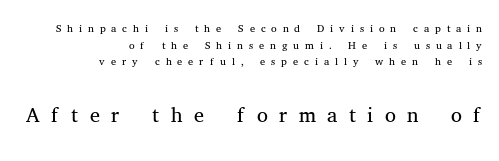
The typeface chosen for these lines features serifs. This sample has the flowing, uneven cadence of proportional lettering. The face used here is rendered with a markedly widened letterfit. Bare-footed words on every line. The lines in this sample share a right terminus and differ only in where they begin. You get the small type first, then a jump to larger type.
